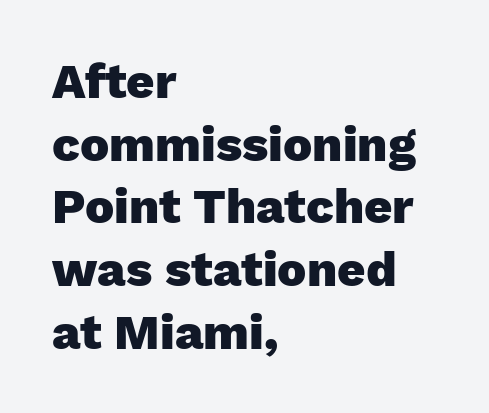
Type style note: lacks serifs. One-word summary of the alignment: left. Quick note: underline off. Thick stems and heavy bowls — unmistakably bold. Looks like regular typesetting: each glyph gets only the width it needs. The specimen reads as upright at a glance.
